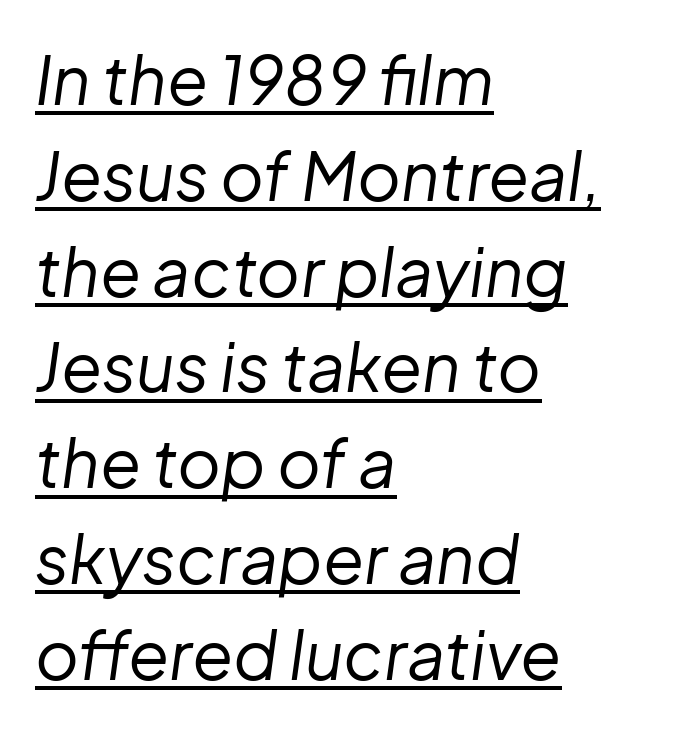
The image shows 67 px regular-weight type, italic (leaning right); set left-aligned, normal line spacing (1.43x), normal letter spacing, underlined; low stroke contrast and a medium x-height.
